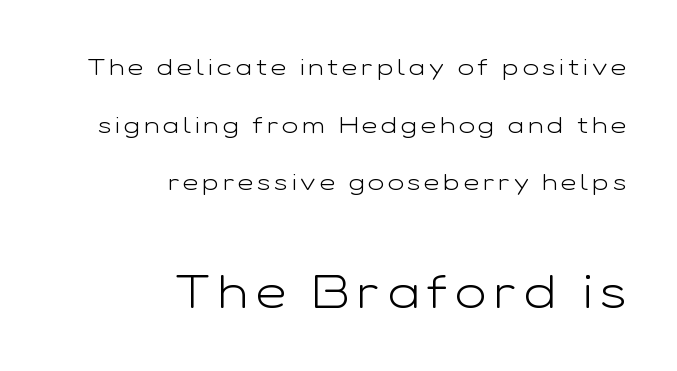
Note the varied advance widths — an 'i' is clearly narrower than an 'm'. The leading is generous, giving the passage an open texture. Any mark beneath the type? The region is blank. Note: no serifs on the glyphs. No heavy texture on the line: the type isn't bold. The passage is arranged like a letterhead date or caption credit — flush right.
